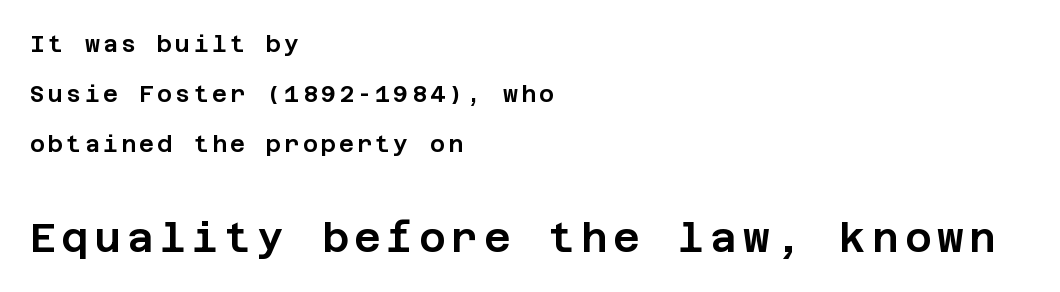
{"serif": "no", "italic": "no", "width": "normal", "stroke_contrast": "low", "x_height": "large", "underline": "no", "align": "left", "line_spacing": "loose", "line_spacing_ratio": 2.17, "larger_block": "second", "size_ratio": 1.78, "glyph_px": 41}
